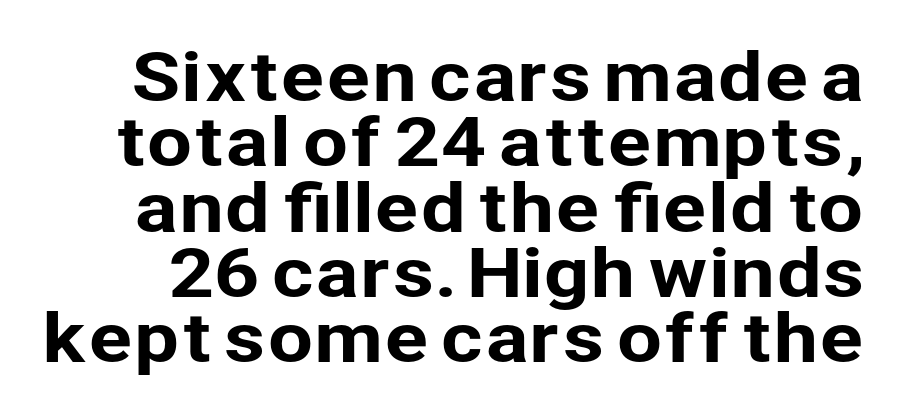
The image shows 66 px sans-serif type, upright; set tight line spacing (0.99x), normal letter spacing, not underlined; low stroke contrast and a medium x-height.
